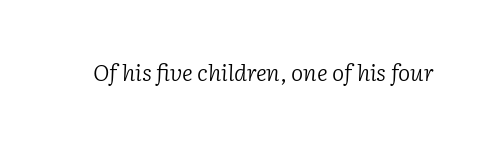
The typography opts for an oblique posture over an upright one. The passage shown is not bold in any degree. Has an underline been added? It has not. This rendering leaves character spacing at its baseline value.
